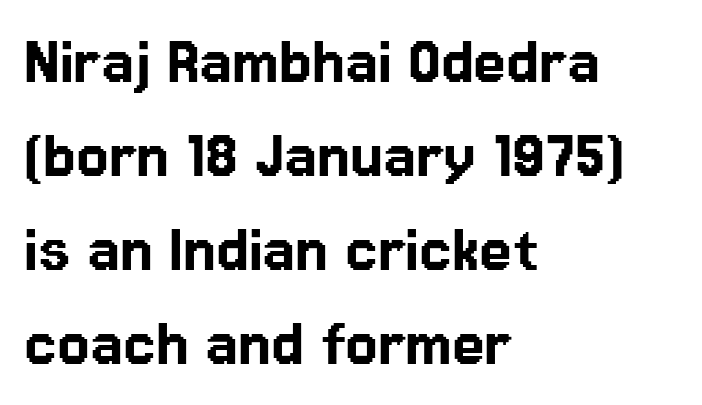
Q: Is the text italic (slanted)? A: No, it is upright.
Q: Is the typeface a serif or a sans-serif typeface? A: Sans-serif.
Q: Is the text underlined? A: No.
Q: How is the paragraph aligned? A: Left-aligned.
Q: Is the spacing between letters normal or unusually wide? A: Normal.
Q: Is the spacing between lines tight, normal or loose? A: Normal.
Q: Width (condensed, normal, or wide)? A: Normal.
Q: Stroke contrast? A: Low.
Q: x-height? A: Medium.
Q: Monospaced? A: No.
